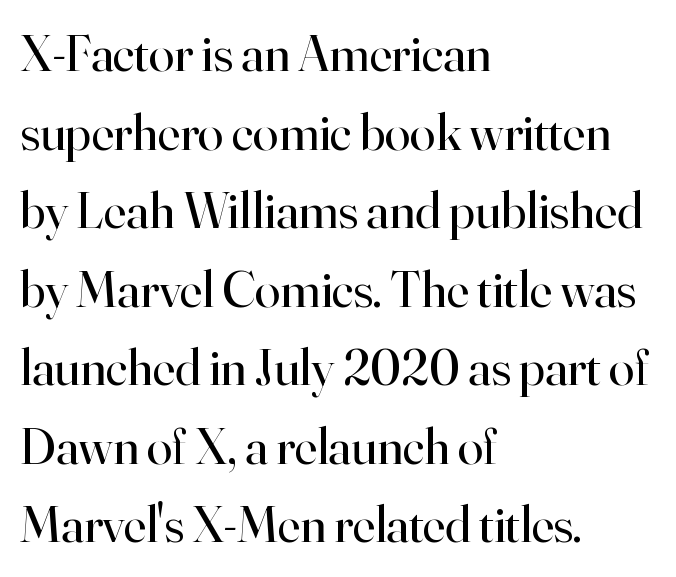
{"serif": "yes", "italic": "no", "bold": "no", "weight": "regular", "width": "normal", "stroke_contrast": "high", "x_height": "small", "monospaced": "no", "underline": "no", "align": "left", "line_spacing": "normal", "line_spacing_ratio": 1.51, "letter_spacing": "normal", "letter_spacing_em": 0.0, "glyph_px": 52}
